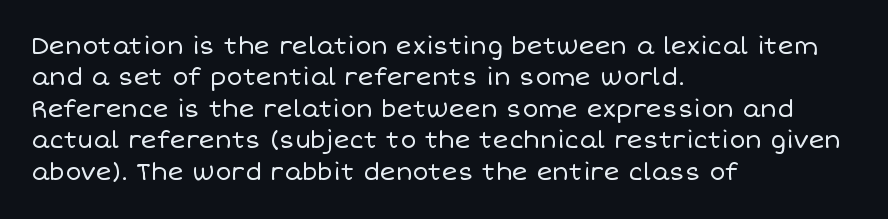
The image shows 24 px text type, upright; set left-aligned, normal line spacing (1.31x), normal letter spacing, not underlined.
